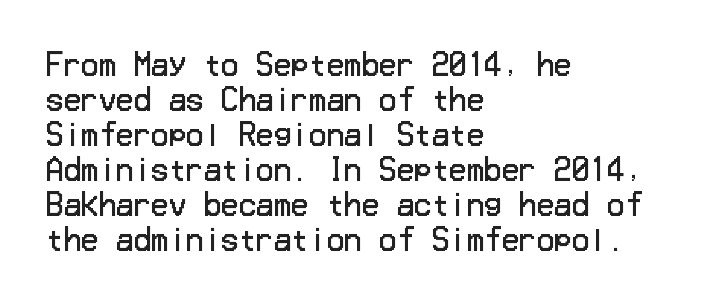
The image shows 29 px regular-weight sans-serif type, upright; set left-aligned, line spacing 1.21x, normal letter spacing, not underlined; low stroke contrast and a medium x-height.
